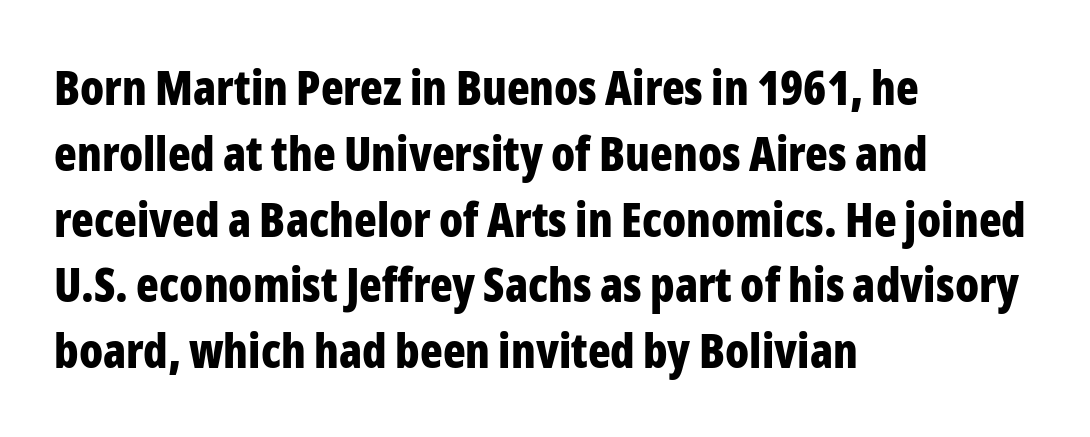
The rendering uses a moderate line-height, typical for paragraphs. The sample has been set heavy, in full bold. The rendering uses natural spacing where letterforms have individual widths. Does the copy run flush right? No — it runs flush left. Examine the stroke ends and you'll find no serifs. Between one letter and the next there's only the usual sliver of space.
